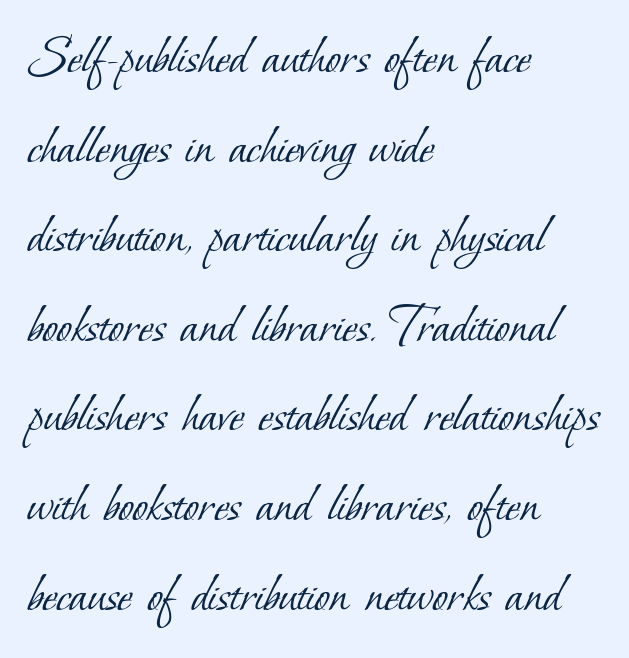
Q: Is the text bold? A: No.
Q: Is the typeface a serif or a sans-serif typeface? A: Serif.
Q: Is the text underlined? A: No.
Q: How is the paragraph aligned? A: Left-aligned.
Q: Is the spacing between letters normal or unusually wide? A: Normal.
Q: Is the spacing between lines tight, normal or loose? A: Normal.
Q: Width (condensed, normal, or wide)? A: Normal.
Q: Stroke contrast? A: Low.
Q: x-height? A: Small.
Q: Monospaced? A: No.
